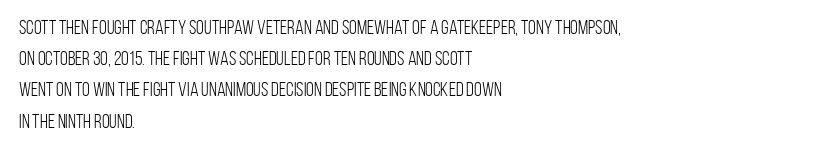
{"italic": "no", "bold": "no", "underline": "no", "align": "left", "line_spacing": "normal", "line_spacing_ratio": 1.56, "letter_spacing": "normal", "letter_spacing_em": 0.0, "glyph_px": 20}
